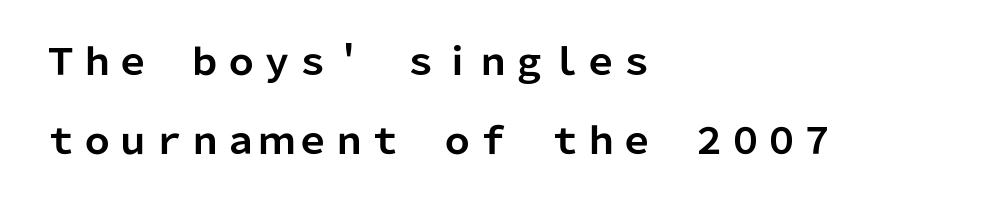
The image shows 36 px bold sans-serif type, upright; set left-aligned, loose line spacing (2.2x), normal letter spacing, not underlined; low stroke contrast and a medium x-height.
